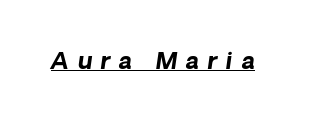
{"italic": "yes", "lean": "right", "slant_degrees": 8, "bold": "yes", "underline": "yes", "letter_spacing": "wide", "letter_spacing_em": 0.38, "glyph_px": 23}
